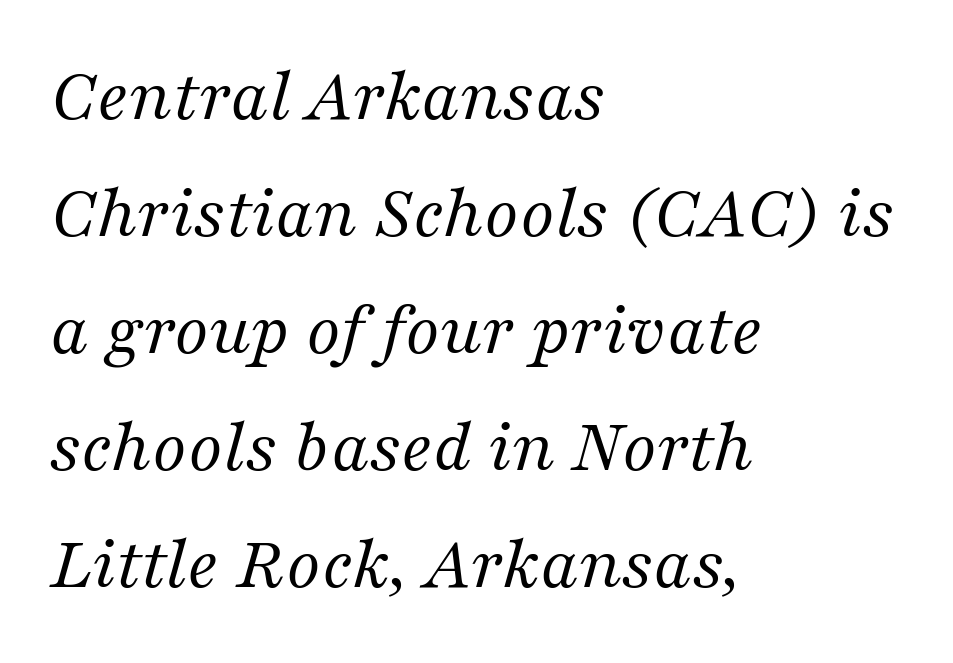
Caption: face not bold, strokes unweighted. Here the glyphs are tracked normally, forming tight word shapes. Reading down the block, your eye returns to a fixed left position each line. This sample uses an oblique cut, with every glyph tilted off the vertical. Varying glyph widths throughout — classic text-font behaviour. The vertical gap from one line to the next is medium.
